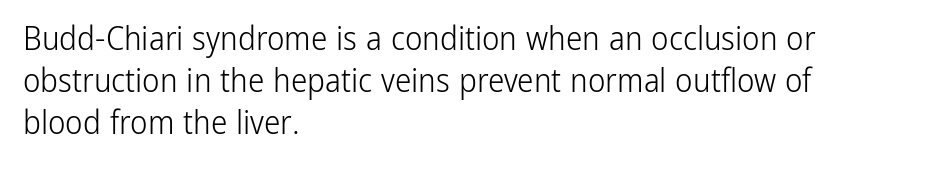
The image shows 33 px light, condensed sans-serif type, upright; set left-aligned, normal line spacing (1.28x), normal letter spacing, not underlined; low stroke contrast and a medium x-height.
